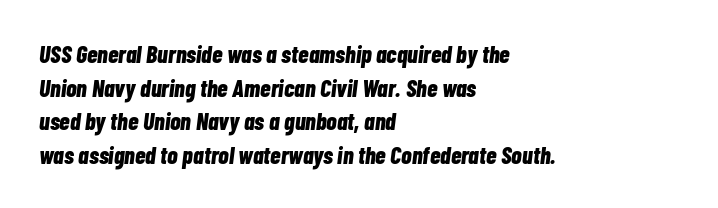
Q: Is the text bold? A: Yes.
Q: Is the text italic (slanted)? A: Yes, it leans right by about 7 degrees.
Q: Is the text underlined? A: No.
Q: How is the paragraph aligned? A: Left-aligned.
Q: Is the spacing between letters normal or unusually wide? A: Normal.
Q: Is the spacing between lines tight, normal or loose? A: Normal.
